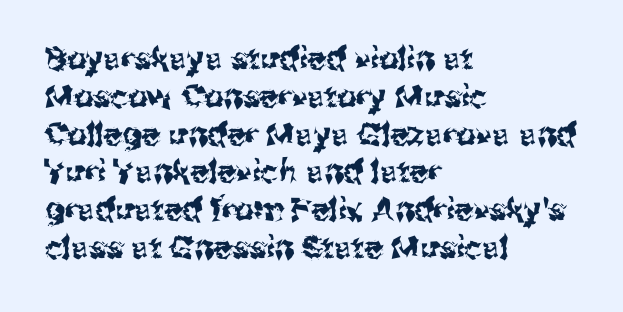
The image shows 31 px sans-serif type, upright; set left-aligned, line spacing 1.22x, normal letter spacing, not underlined; medium stroke contrast and a medium x-height.
